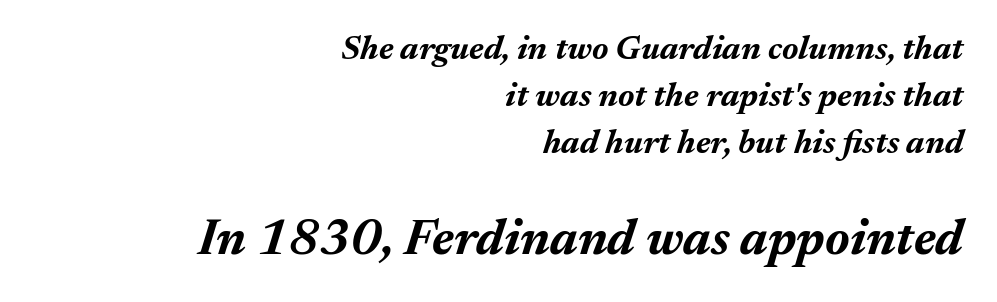
The image shows 51 px bold type, italic (leaning right); set right-aligned, normal line spacing (1.38x), normal letter spacing, not underlined; the second (bottom) block is 1.5x larger; medium stroke contrast and a medium x-height.
